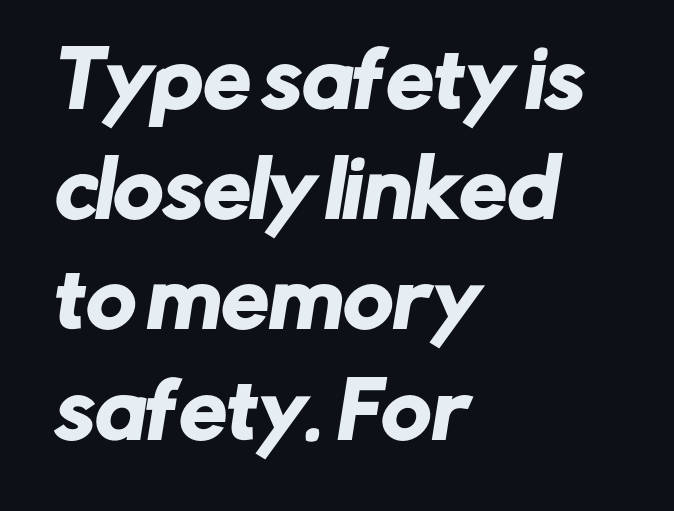
Anything drawn beneath the words? Only blank space. The rag falls on the right side of this text block. This sample has the flowing, uneven cadence of proportional lettering. Tracking value appears to be zero — textbook default spacing. Does the type have serifs? No, each stem ends abruptly. Reading down the column, the eye jumps a familiar distance to each next line.
